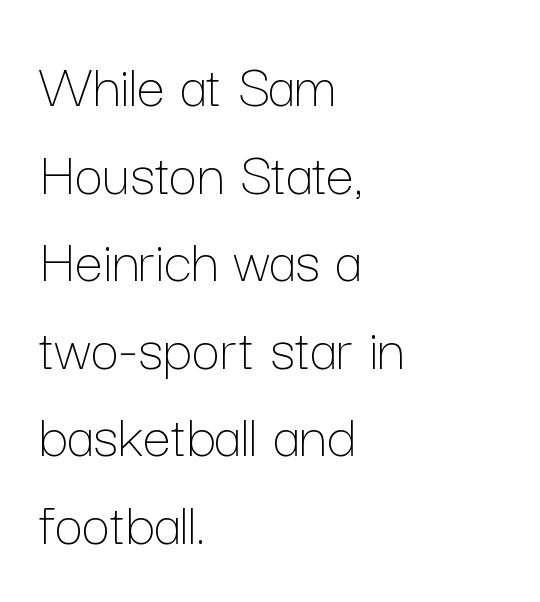
The image shows 63 px thin type, upright; set left-aligned, normal line spacing (1.39x), normal letter spacing, not underlined; low stroke contrast and a medium x-height.
